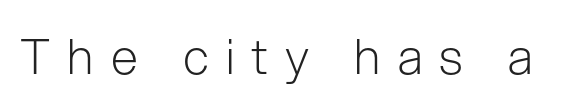
The image shows 49 px light sans-serif type, upright; set unusually wide letter spacing (+0.35 em), not underlined; low stroke contrast and a medium x-height.
